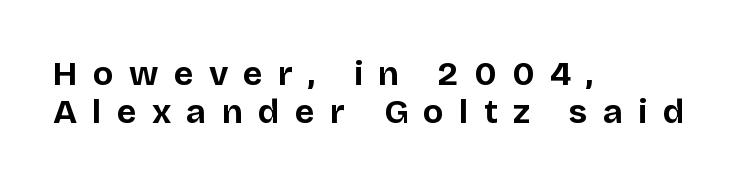
The image shows 34 px bold sans-serif type, upright; set left-aligned, tight line spacing (1.13x), unusually wide letter spacing (+0.45 em), not underlined; low stroke contrast and a large x-height.
